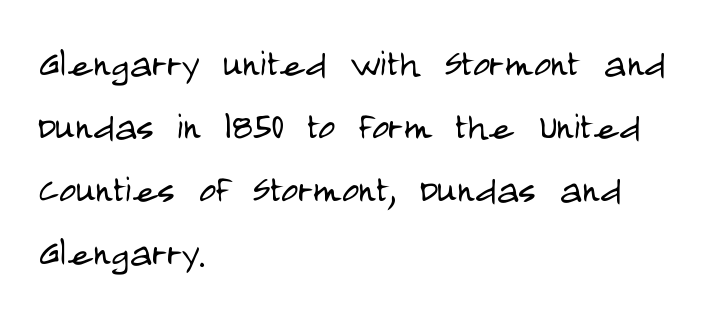
{"serif": "no", "italic": "no", "bold": "no", "weight": "light", "width": "condensed", "stroke_contrast": "low", "x_height": "large", "monospaced": "no", "underline": "no", "align": "left", "line_spacing": "normal", "line_spacing_ratio": 1.34, "letter_spacing": "normal", "letter_spacing_em": 0.0, "glyph_px": 47}
